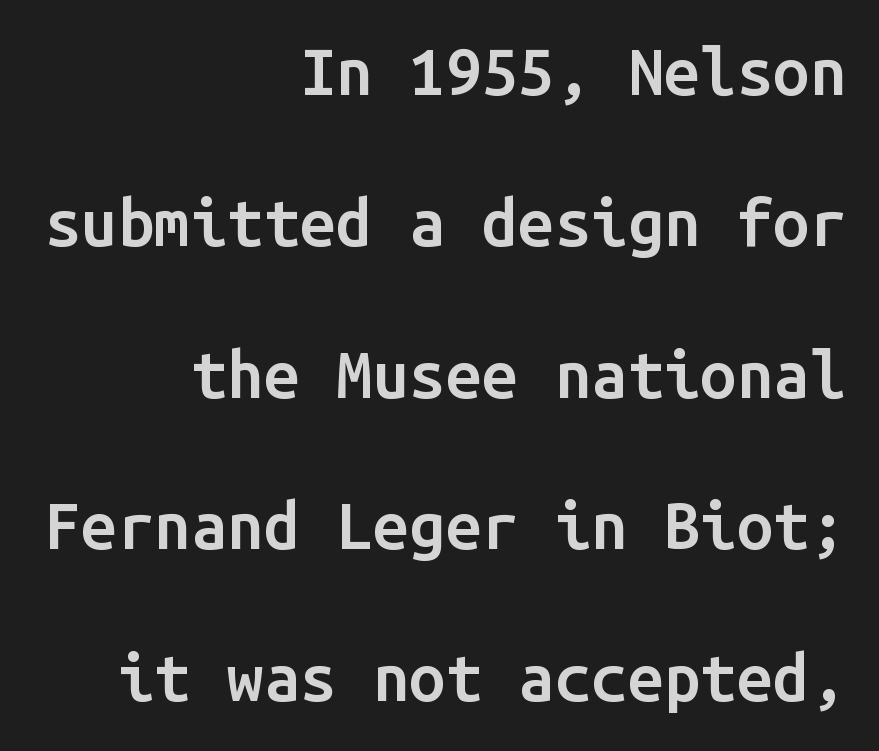
{"serif": "no", "italic": "no", "bold": "semi", "weight": "semibold", "width": "normal", "stroke_contrast": "low", "x_height": "medium", "monospaced": "yes", "underline": "no", "align": "right", "line_spacing": "loose", "line_spacing_ratio": 2.33, "letter_spacing": "normal", "letter_spacing_em": 0.0, "glyph_px": 65}
